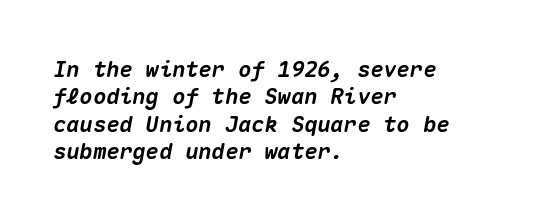
Does the leading feel generous? No, just average. Tall strokes in this sample are angled rather than plumb. The paragraph shown leans on its left margin. Any mark beneath the type? The region is blank. Tracking here is standard; glyphs follow each other at the usual distance. Summary of weight: heavy, a full bold.
